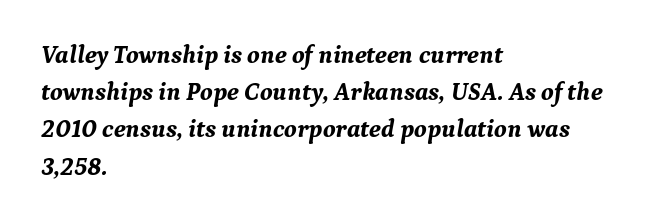
The image shows 25 px bold type, italic (leaning right); set left-aligned, normal line spacing (1.49x), normal letter spacing, not underlined.
